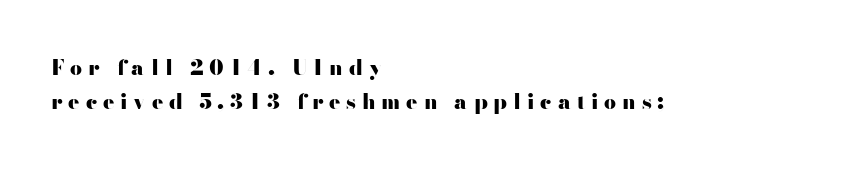
{"italic": "no", "bold": "yes", "underline": "no", "align": "left", "line_spacing": "normal", "line_spacing_ratio": 1.64, "letter_spacing": "wide", "letter_spacing_em": 0.28, "glyph_px": 21}
